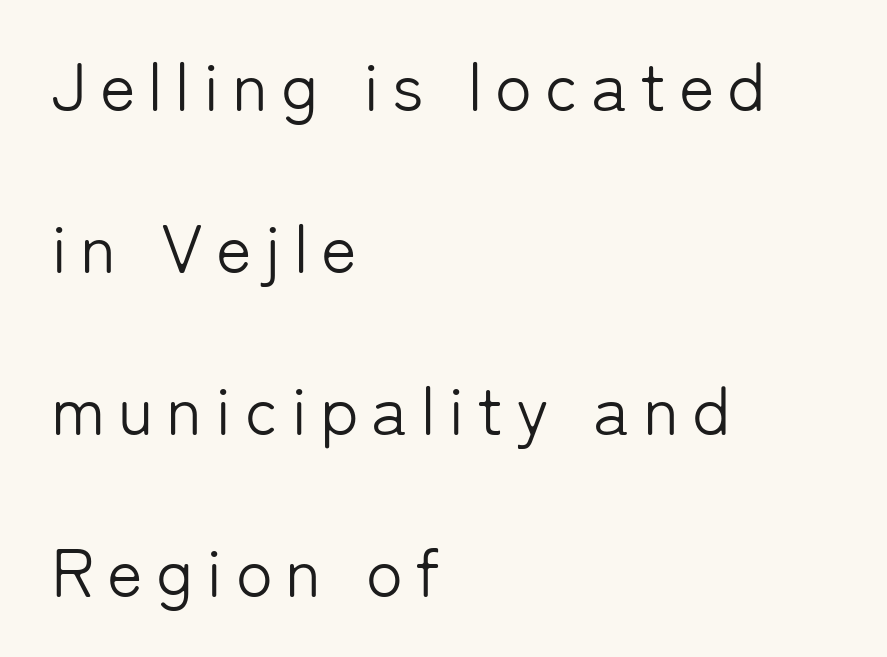
The image shows 68 px light sans-serif type, upright; set left-aligned, loose line spacing (2.38x), not underlined; low stroke contrast and a medium x-height.
